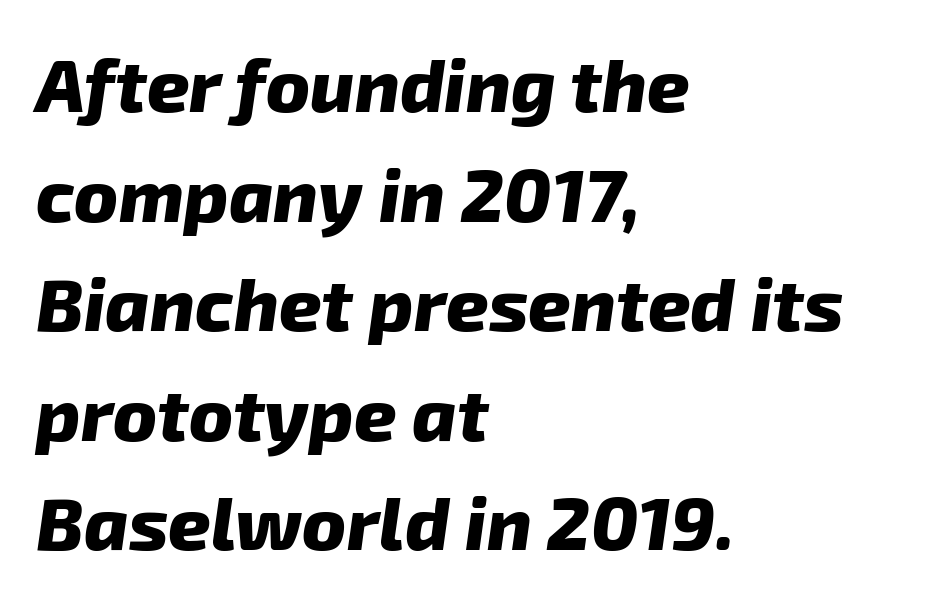
Q: Is the text bold? A: Yes.
Q: Is the typeface a serif or a sans-serif typeface? A: Sans-serif.
Q: Is the text underlined? A: No.
Q: How is the paragraph aligned? A: Left-aligned.
Q: Is the spacing between letters normal or unusually wide? A: Normal.
Q: Is the spacing between lines tight, normal or loose? A: Normal.
Q: Width (condensed, normal, or wide)? A: Normal.
Q: Stroke contrast? A: Low.
Q: x-height? A: Medium.
Q: Monospaced? A: No.
